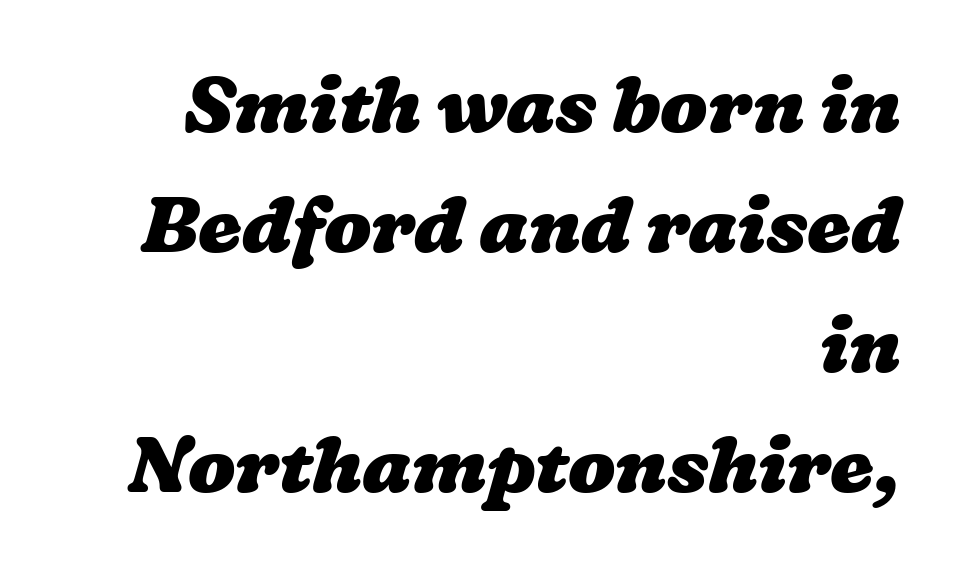
Q: Is the text bold? A: Yes.
Q: Is the text underlined? A: No.
Q: How is the paragraph aligned? A: Right-aligned.
Q: Is the spacing between letters normal or unusually wide? A: Normal.
Q: Is the spacing between lines tight, normal or loose? A: Normal.
Q: Width (condensed, normal, or wide)? A: Wide.
Q: Stroke contrast? A: Low.
Q: x-height? A: Medium.
Q: Monospaced? A: No.
